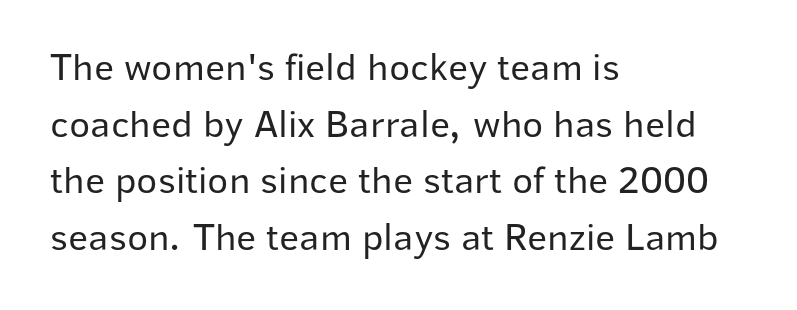
Q: Is the text bold? A: No.
Q: Is the text italic (slanted)? A: No, it is upright.
Q: Is the typeface a serif or a sans-serif typeface? A: Sans-serif.
Q: Is the text underlined? A: No.
Q: How is the paragraph aligned? A: Left-aligned.
Q: Is the spacing between letters normal or unusually wide? A: Normal.
Q: Is the spacing between lines tight, normal or loose? A: Normal.
Q: Width (condensed, normal, or wide)? A: Normal.
Q: Stroke contrast? A: Low.
Q: x-height? A: Medium.
Q: Monospaced? A: No.
